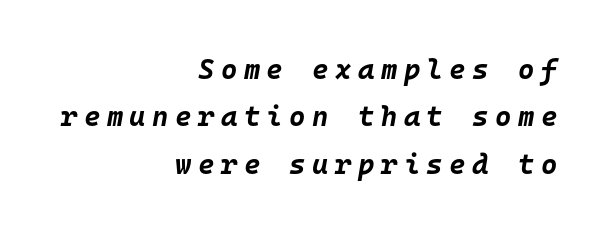
{"italic": "yes", "lean": "right", "slant_degrees": 10, "bold": "yes", "weight": "bold", "width": "normal", "stroke_contrast": "low", "x_height": "large", "monospaced": "yes", "underline": "no", "align": "right", "line_spacing": "normal", "line_spacing_ratio": 1.69, "letter_spacing": "wide", "letter_spacing_em": 0.23, "glyph_px": 28}
